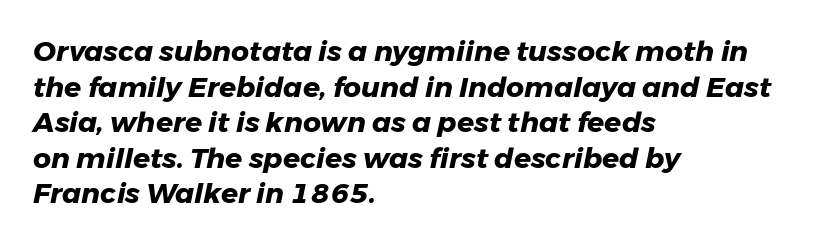
The image shows 28 px heavy type, italic (leaning right); set left-aligned, normal line spacing (1.27x), normal letter spacing, not underlined; low stroke contrast and a medium x-height.
